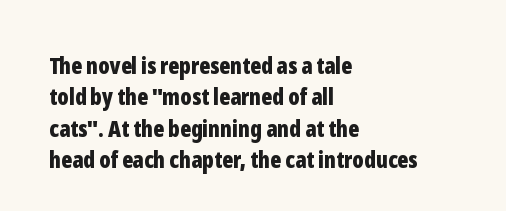
Q: Is the text bold? A: Yes.
Q: Is the text italic (slanted)? A: No, it is upright.
Q: Is the text underlined? A: No.
Q: How is the paragraph aligned? A: Left-aligned.
Q: Is the spacing between letters normal or unusually wide? A: Normal.
Q: Is the spacing between lines tight, normal or loose? A: Normal.
